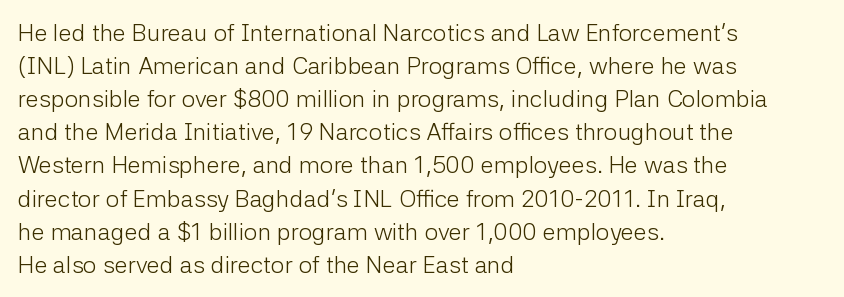
Q: Is the text bold? A: No.
Q: Is the text italic (slanted)? A: No, it is upright.
Q: Is the text underlined? A: No.
Q: How is the paragraph aligned? A: Left-aligned.
Q: Is the spacing between letters normal or unusually wide? A: Normal.
Q: Is the spacing between lines tight, normal or loose? A: Normal.
